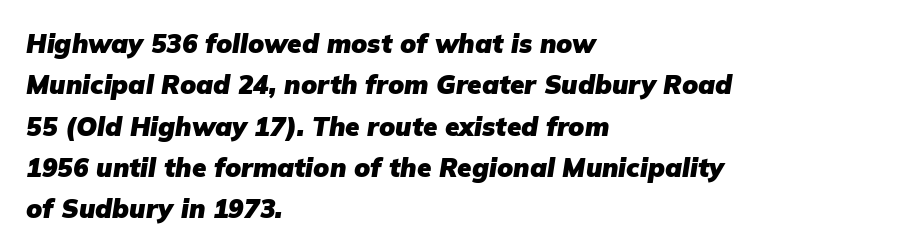
{"italic": "yes", "lean": "right", "slant_degrees": 9, "bold": "yes", "underline": "no", "align": "left", "line_spacing": "normal", "line_spacing_ratio": 1.59, "letter_spacing": "normal", "letter_spacing_em": 0.0, "glyph_px": 26}
